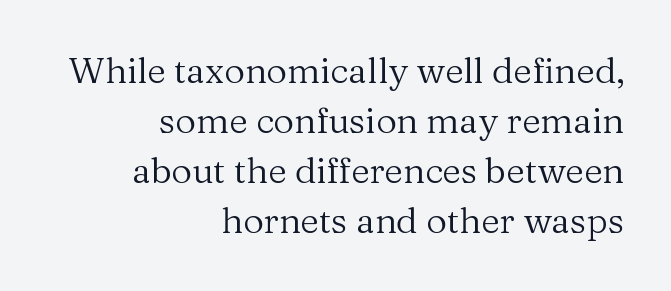
Upright lettering throughout. The strokes are not fattened; the text isn't bold. Baseline-to-baseline distance is the conventional proportion of letter height. Does the copy run flush right? Yes — the right margin is perfectly even.
